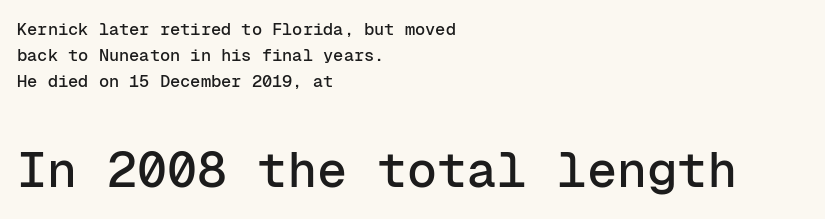
The image shows 50 px sans-serif type, upright, monospaced; set left-aligned, normal line spacing (1.54x), normal letter spacing, not underlined; the second (bottom) block is 2.94x larger; low stroke contrast and a medium x-height.
